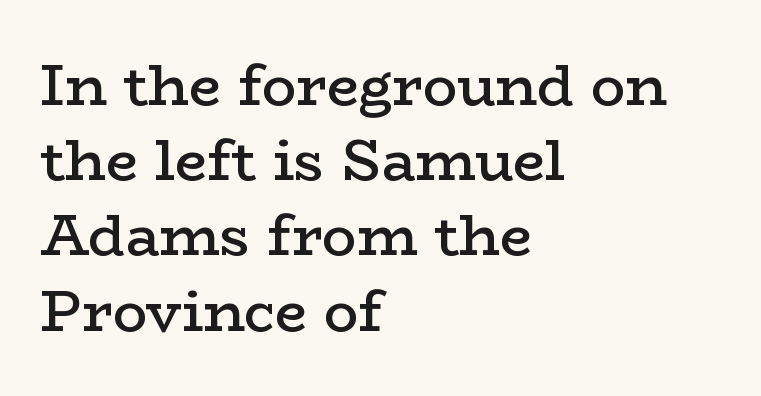
The image shows 57 px semibold, wide serif type, upright; set left-aligned, normal line spacing (1.32x), normal letter spacing, not underlined; low stroke contrast and a medium x-height.
